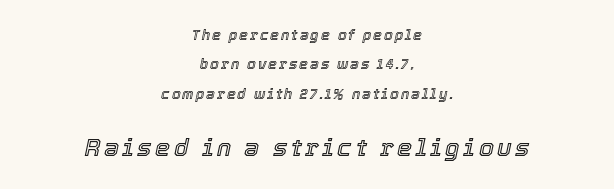
Q: Is the text italic (slanted)? A: Yes, it leans right by about 12 degrees.
Q: Is the text underlined? A: No.
Q: How is the paragraph aligned? A: Centered.
Q: Is the spacing between lines tight, normal or loose? A: Loose.
Q: Which block of text is set in a larger size, the first (top) or the second (bottom)? A: The second (bottom) one.
